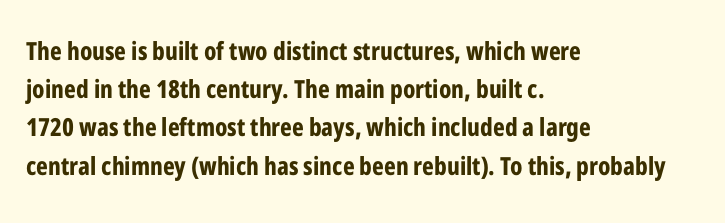
Q: Is the text bold? A: Yes.
Q: Is the text italic (slanted)? A: No, it is upright.
Q: Is the text underlined? A: No.
Q: How is the paragraph aligned? A: Left-aligned.
Q: Is the spacing between letters normal or unusually wide? A: Normal.
Q: Is the spacing between lines tight, normal or loose? A: Normal.
